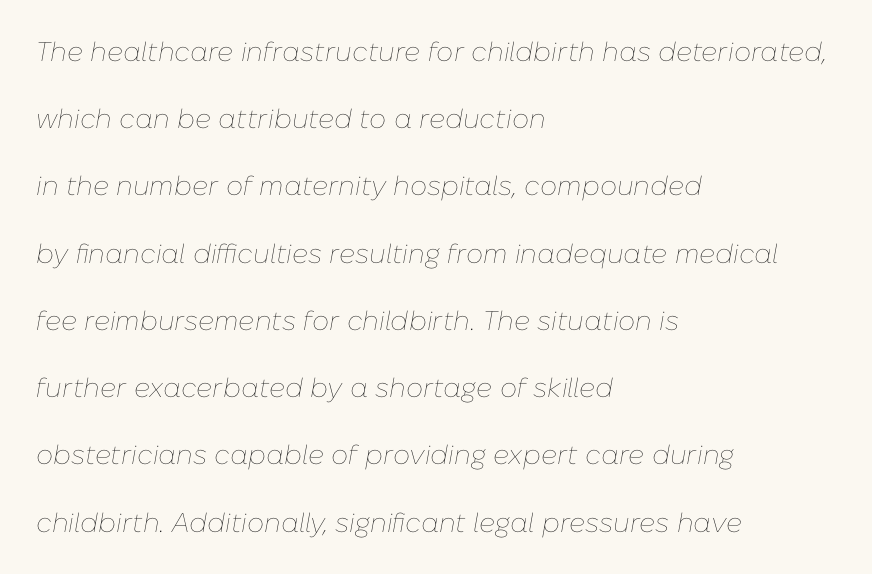
Q: Is the text bold? A: No.
Q: Is the text italic (slanted)? A: Yes, it leans right by about 10 degrees.
Q: Is the text underlined? A: No.
Q: How is the paragraph aligned? A: Left-aligned.
Q: Is the spacing between letters normal or unusually wide? A: Normal.
Q: Is the spacing between lines tight, normal or loose? A: Loose.
